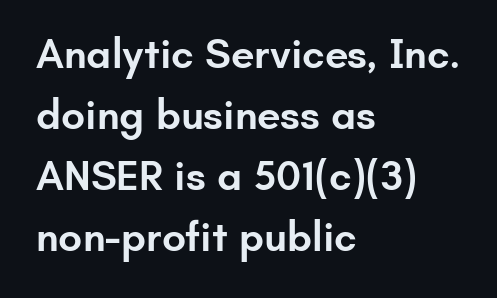
Q: Is the text bold? A: Semi-bold.
Q: Is the text italic (slanted)? A: No, it is upright.
Q: Is the typeface a serif or a sans-serif typeface? A: Sans-serif.
Q: Is the text underlined? A: No.
Q: How is the paragraph aligned? A: Left-aligned.
Q: Is the spacing between letters normal or unusually wide? A: Normal.
Q: Is the spacing between lines tight, normal or loose? A: Normal.
Q: Width (condensed, normal, or wide)? A: Normal.
Q: Stroke contrast? A: Low.
Q: x-height? A: Small.
Q: Monospaced? A: No.
